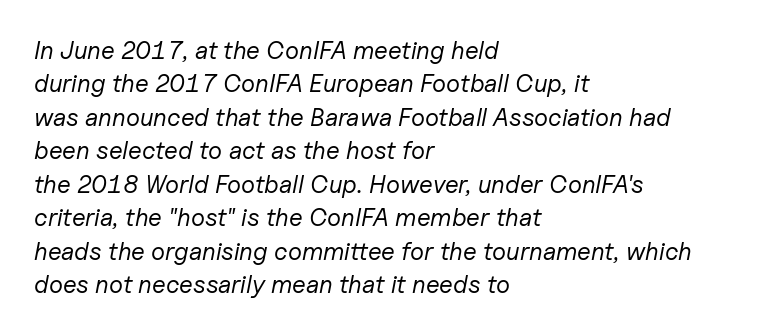
{"italic": "yes", "lean": "right", "slant_degrees": 11, "bold": "no", "underline": "no", "align": "left", "line_spacing": "normal", "line_spacing_ratio": 1.34, "letter_spacing": "normal", "letter_spacing_em": 0.0, "glyph_px": 25}
